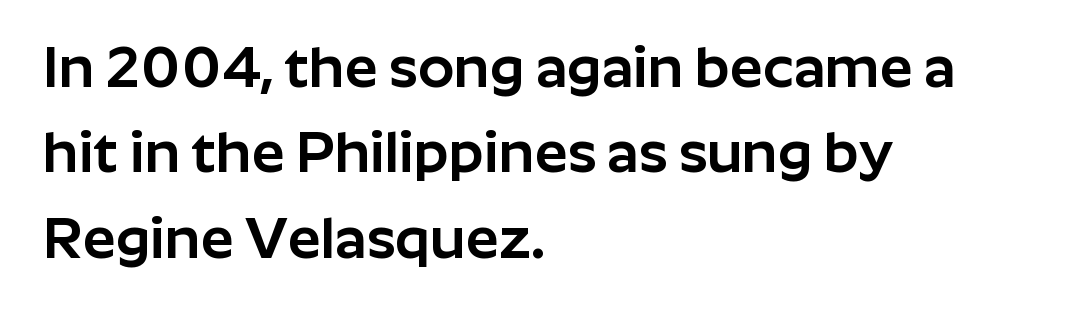
Q: Is the text italic (slanted)? A: No, it is upright.
Q: Is the typeface a serif or a sans-serif typeface? A: Sans-serif.
Q: Is the text underlined? A: No.
Q: How is the paragraph aligned? A: Left-aligned.
Q: Is the spacing between letters normal or unusually wide? A: Normal.
Q: Is the spacing between lines tight, normal or loose? A: Normal.
Q: Width (condensed, normal, or wide)? A: Normal.
Q: Stroke contrast? A: Low.
Q: x-height? A: Medium.
Q: Monospaced? A: No.
